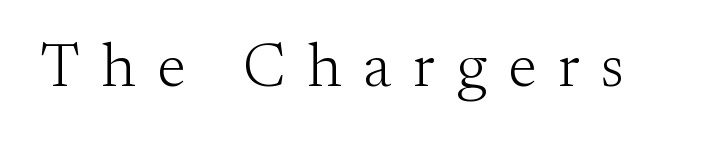
{"serif": "yes", "italic": "no", "bold": "no", "weight": "light", "width": "normal", "stroke_contrast": "medium", "x_height": "small", "monospaced": "no", "underline": "no", "letter_spacing": "wide", "letter_spacing_em": 0.35, "glyph_px": 62}
